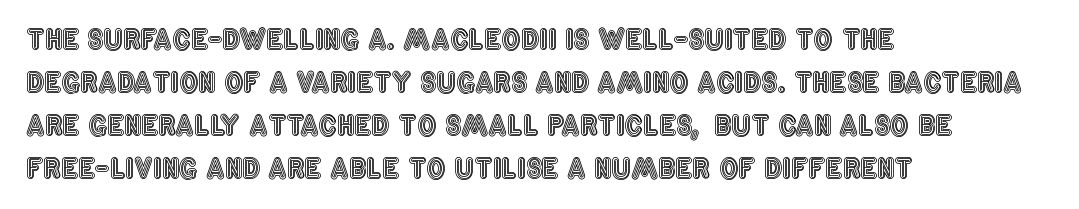
Notice how descenders clear the ascenders below comfortably — that's standard leading. Rendered with straight, roman letterforms. These lines keep a tight, regular rhythm from letter to letter. Only glyphs here, with clear space below each row. Line beginnings align vertically; line endings do not.
